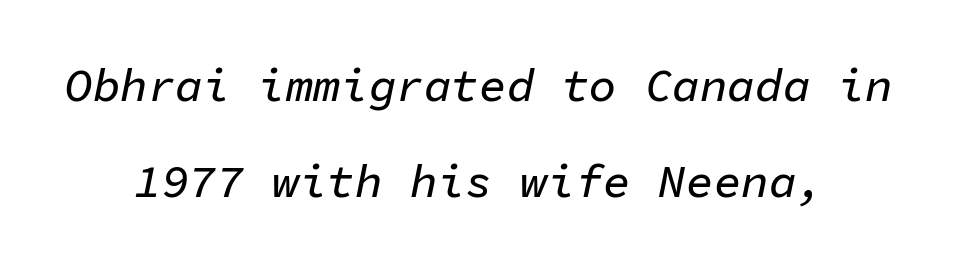
The image shows 46 px text type, italic (leaning right), monospaced; set centered, loose line spacing (2.09x), normal letter spacing, not underlined; low stroke contrast and a medium x-height.
